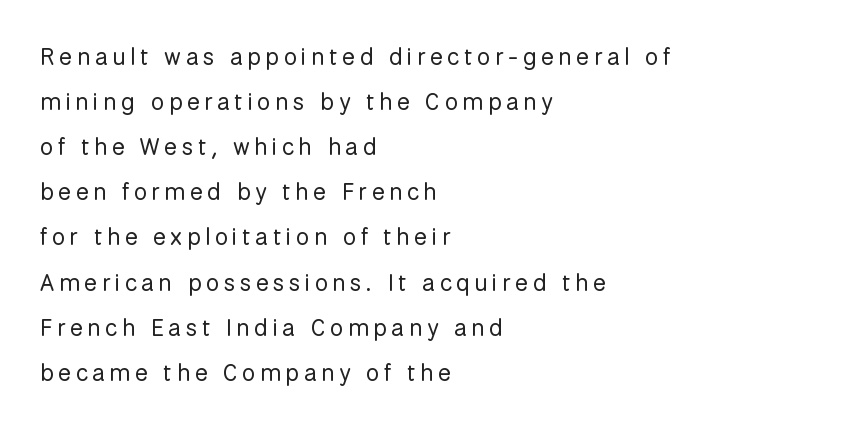
Q: Is the text bold? A: No.
Q: Is the text italic (slanted)? A: No, it is upright.
Q: Is the text underlined? A: No.
Q: How is the paragraph aligned? A: Left-aligned.
